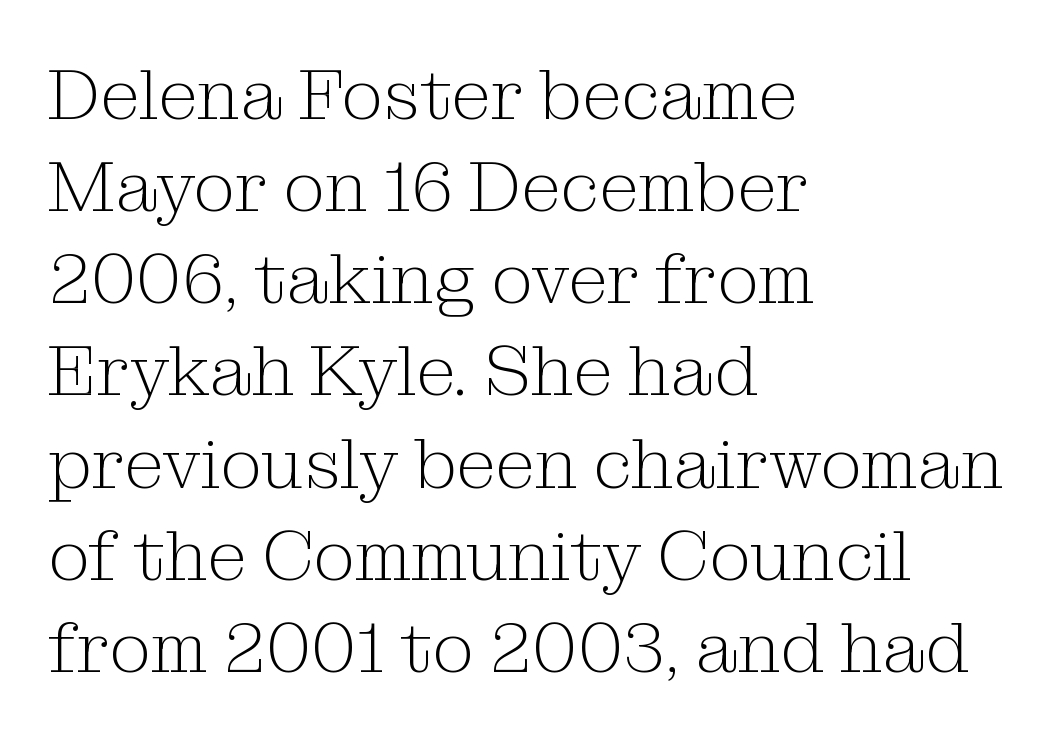
Q: Is the text bold? A: No.
Q: Is the text italic (slanted)? A: No, it is upright.
Q: Is the typeface a serif or a sans-serif typeface? A: Serif.
Q: Is the text underlined? A: No.
Q: How is the paragraph aligned? A: Left-aligned.
Q: Is the spacing between letters normal or unusually wide? A: Normal.
Q: Is the spacing between lines tight, normal or loose? A: Normal.
Q: Width (condensed, normal, or wide)? A: Normal.
Q: Stroke contrast? A: Medium.
Q: x-height? A: Medium.
Q: Monospaced? A: No.
